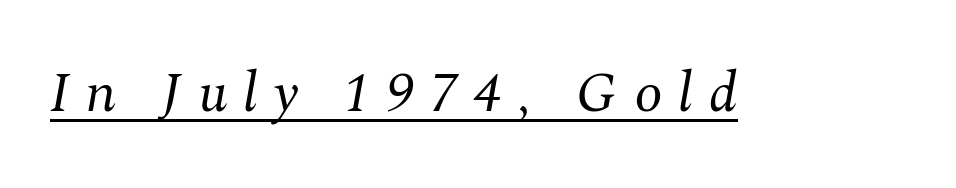
Stroke terminals: seriffed. This sample uses expanded letter spacing, leaving extra air between glyphs. Looks like someone drew a line under every word here. The strokes are not fattened; the text isn't bold. This sample has the flowing, uneven cadence of proportional lettering. The rendering applies a slant to the glyphs.
